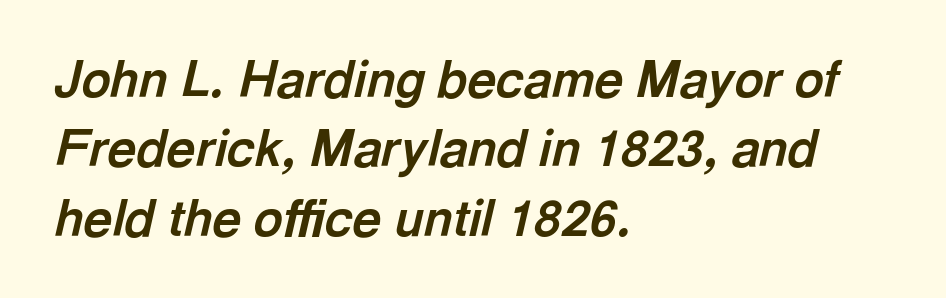
Q: Is the text bold? A: Yes.
Q: Is the text italic (slanted)? A: Yes, it leans right by about 13 degrees.
Q: Is the text underlined? A: No.
Q: How is the paragraph aligned? A: Left-aligned.
Q: Is the spacing between letters normal or unusually wide? A: Normal.
Q: Is the spacing between lines tight, normal or loose? A: Normal.
Q: Width (condensed, normal, or wide)? A: Normal.
Q: x-height? A: Medium.
Q: Monospaced? A: No.
